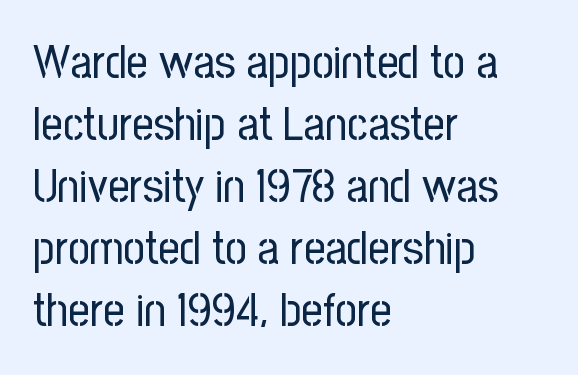
Compared with typical body copy, the letter spacing here is the same. Nothing sits at the stroke ends, so this counts as sans-serif. The face used here is proportionally spaced, like ordinary book or web type. Each stroke keeps to a modest, everyday thickness or less.
